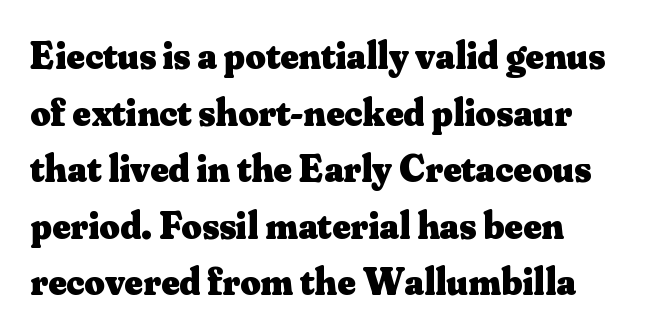
The image shows 39 px heavy serif type, upright; set normal line spacing (1.45x), normal letter spacing, not underlined; medium stroke contrast and a small x-height.
